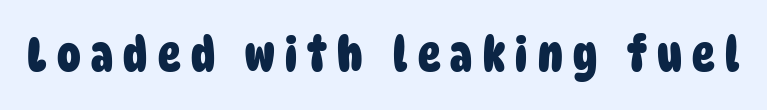
{"serif": "no", "bold": "yes", "weight": "heavy", "width": "condensed", "stroke_contrast": "low", "x_height": "large", "monospaced": "no", "underline": "no", "letter_spacing": "wide", "letter_spacing_em": 0.22, "glyph_px": 47}
